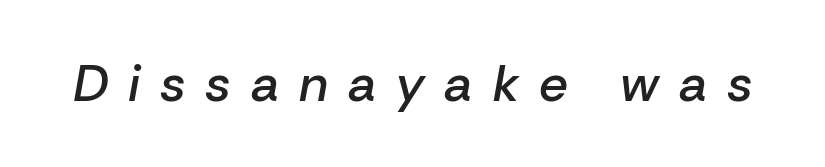
Q: Is the text bold? A: Semi-bold.
Q: Is the text italic (slanted)? A: Yes, it leans right by about 10 degrees.
Q: Is the text underlined? A: No.
Q: Is the spacing between letters normal or unusually wide? A: Unusually wide.
Q: Width (condensed, normal, or wide)? A: Normal.
Q: Stroke contrast? A: Low.
Q: x-height? A: Medium.
Q: Monospaced? A: No.
